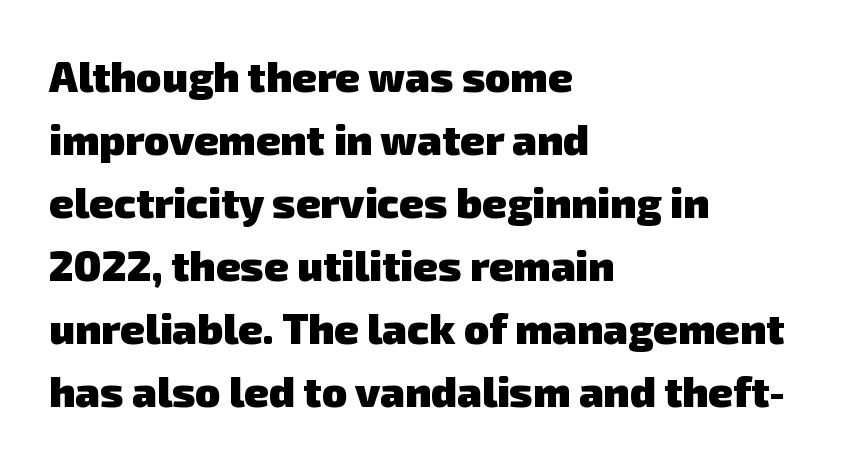
{"serif": "no", "bold": "yes", "weight": "heavy", "width": "normal", "stroke_contrast": "low", "x_height": "medium", "monospaced": "no", "underline": "no", "align": "left", "line_spacing": "normal", "line_spacing_ratio": 1.5, "letter_spacing": "normal", "letter_spacing_em": 0.0, "glyph_px": 42}
